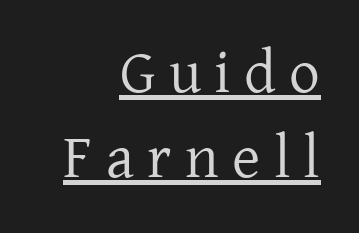
{"serif": "yes", "italic": "no", "bold": "no", "weight": "regular", "width": "normal", "stroke_contrast": "low", "x_height": "medium", "monospaced": "no", "underline": "yes", "align": "right", "line_spacing": "normal", "line_spacing_ratio": 1.39, "letter_spacing": "wide", "letter_spacing_em": 0.22, "glyph_px": 61}
